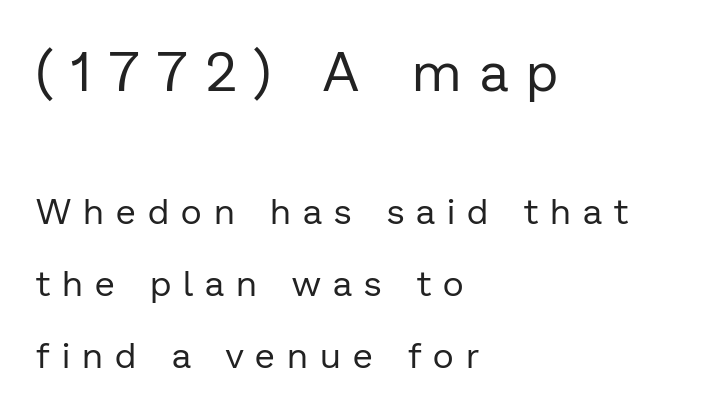
Q: Is the text bold? A: No.
Q: Is the text italic (slanted)? A: No, it is upright.
Q: Is the typeface a serif or a sans-serif typeface? A: Sans-serif.
Q: Is the text underlined? A: No.
Q: How is the paragraph aligned? A: Left-aligned.
Q: Is the spacing between letters normal or unusually wide? A: Unusually wide.
Q: Is the spacing between lines tight, normal or loose? A: Loose.
Q: Which block of text is set in a larger size, the first (top) or the second (bottom)? A: The first (top) one.
Q: Width (condensed, normal, or wide)? A: Normal.
Q: Stroke contrast? A: Low.
Q: x-height? A: Medium.
Q: Monospaced? A: No.
